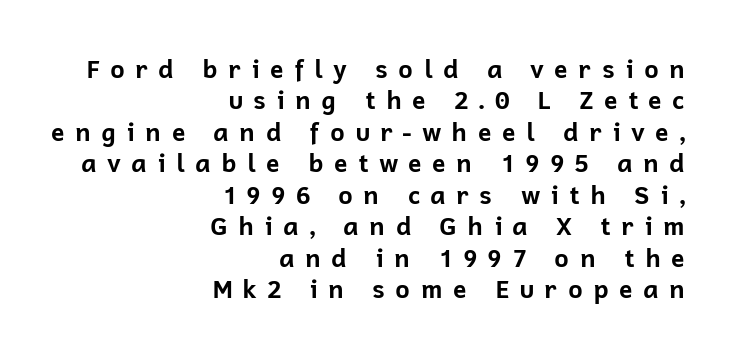
Q: Is the text bold? A: Yes.
Q: Is the text italic (slanted)? A: No, it is upright.
Q: Is the text underlined? A: No.
Q: How is the paragraph aligned? A: Right-aligned.
Q: Is the spacing between letters normal or unusually wide? A: Unusually wide.
Q: Is the spacing between lines tight, normal or loose? A: Normal.
